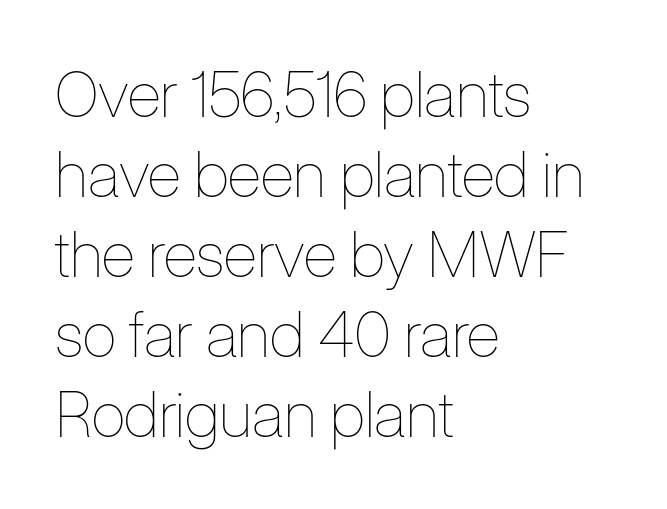
Q: Is the text bold? A: No.
Q: Is the text italic (slanted)? A: No, it is upright.
Q: Is the text underlined? A: No.
Q: How is the paragraph aligned? A: Left-aligned.
Q: Is the spacing between letters normal or unusually wide? A: Normal.
Q: Is the spacing between lines tight, normal or loose? A: Normal.
Q: Width (condensed, normal, or wide)? A: Condensed.
Q: Stroke contrast? A: Low.
Q: x-height? A: Medium.
Q: Monospaced? A: No.
